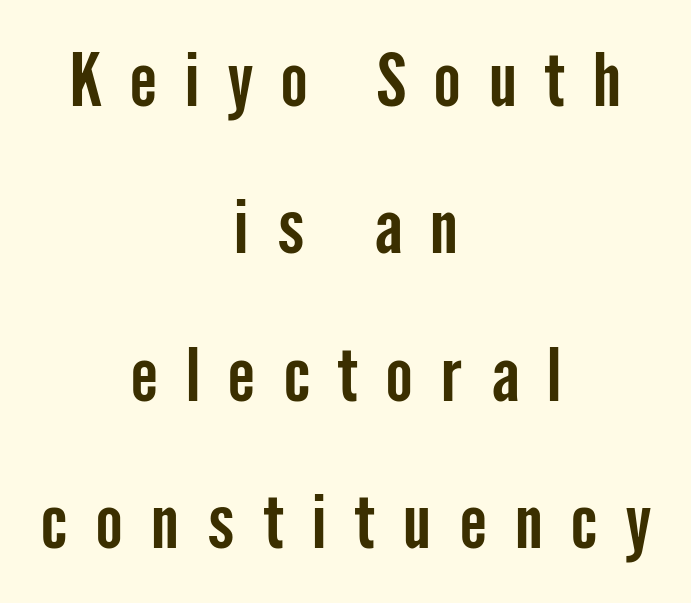
Lines of text with bare space underneath. Style check: upright. The rag falls on both sides of this text block equally. Serifs: no, the terminals of the letterforms are clean.
